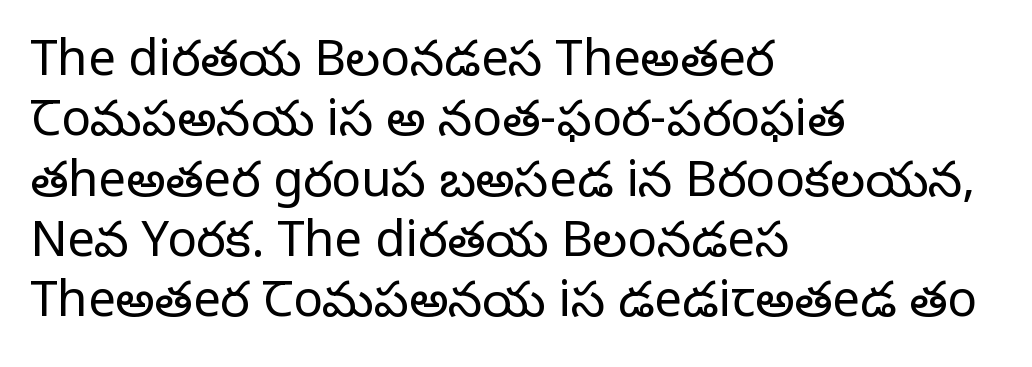
Q: Is the text bold? A: No.
Q: Is the text italic (slanted)? A: No, it is upright.
Q: Is the typeface a serif or a sans-serif typeface? A: Serif.
Q: Is the text underlined? A: No.
Q: How is the paragraph aligned? A: Left-aligned.
Q: Is the spacing between letters normal or unusually wide? A: Normal.
Q: Width (condensed, normal, or wide)? A: Normal.
Q: Stroke contrast? A: Low.
Q: x-height? A: Large.
Q: Monospaced? A: No.
